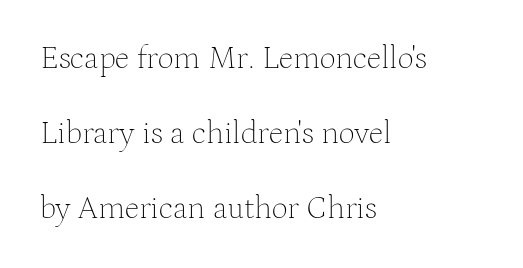
{"serif": "yes", "italic": "no", "bold": "no", "weight": "thin", "width": "normal", "stroke_contrast": "medium", "x_height": "medium", "monospaced": "no", "underline": "no", "align": "left", "line_spacing": "loose", "line_spacing_ratio": 2.35, "letter_spacing": "normal", "letter_spacing_em": 0.0, "glyph_px": 32}
